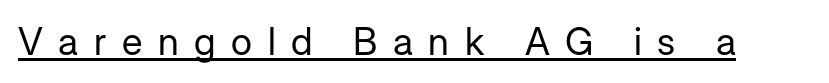
{"serif": "no", "italic": "no", "bold": "no", "weight": "regular", "width": "normal", "stroke_contrast": "low", "x_height": "medium", "monospaced": "no", "underline": "yes", "letter_spacing": "wide", "letter_spacing_em": 0.41, "glyph_px": 38}
